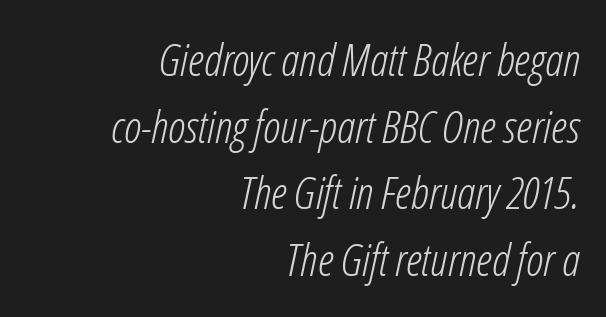
{"italic": "yes", "lean": "right", "slant_degrees": 12, "bold": "no", "weight": "light", "width": "condensed", "stroke_contrast": "low", "x_height": "medium", "monospaced": "no", "underline": "no", "align": "right", "line_spacing": "normal", "line_spacing_ratio": 1.48, "letter_spacing": "normal", "letter_spacing_em": 0.0, "glyph_px": 45}
